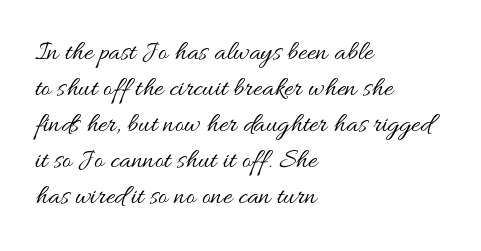
Spacing verdict: proportional, widths tailored to each character. No letter is thick-stroked: the sample isn't bold. Leading: standard.
